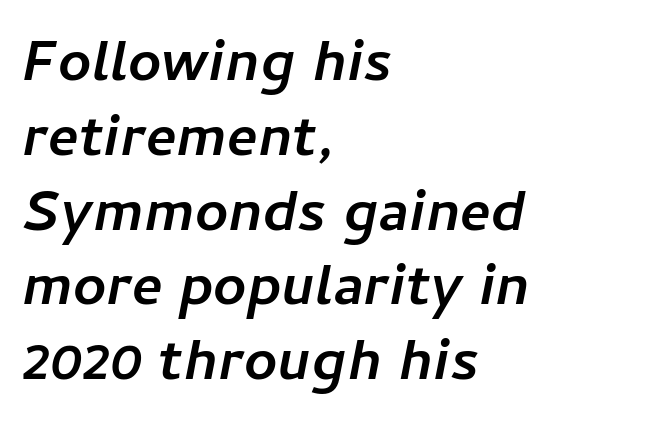
{"italic": "yes", "lean": "right", "slant_degrees": 11, "bold": "yes", "weight": "semibold", "width": "normal", "stroke_contrast": "low", "x_height": "medium", "monospaced": "no", "underline": "no", "align": "left", "line_spacing": "normal", "line_spacing_ratio": 1.29, "letter_spacing": "normal", "letter_spacing_em": 0.0, "glyph_px": 58}
